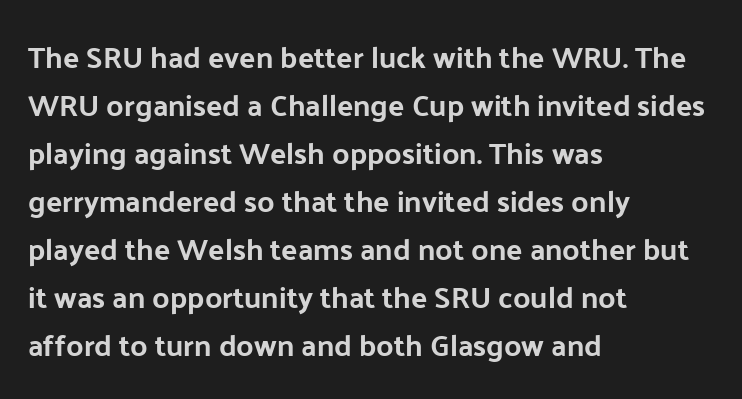
Q: Is the text italic (slanted)? A: No, it is upright.
Q: Is the typeface a serif or a sans-serif typeface? A: Sans-serif.
Q: Is the text underlined? A: No.
Q: How is the paragraph aligned? A: Left-aligned.
Q: Is the spacing between letters normal or unusually wide? A: Normal.
Q: Is the spacing between lines tight, normal or loose? A: Normal.
Q: Width (condensed, normal, or wide)? A: Normal.
Q: Stroke contrast? A: Low.
Q: x-height? A: Medium.
Q: Monospaced? A: No.
